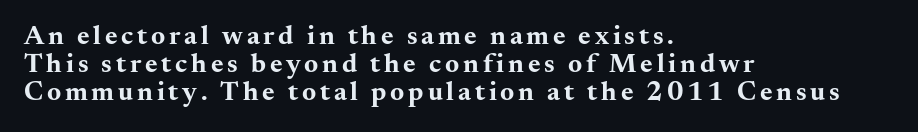
{"italic": "no", "bold": "yes", "underline": "no", "align": "left", "line_spacing": "tight", "line_spacing_ratio": 1.03, "glyph_px": 27}
